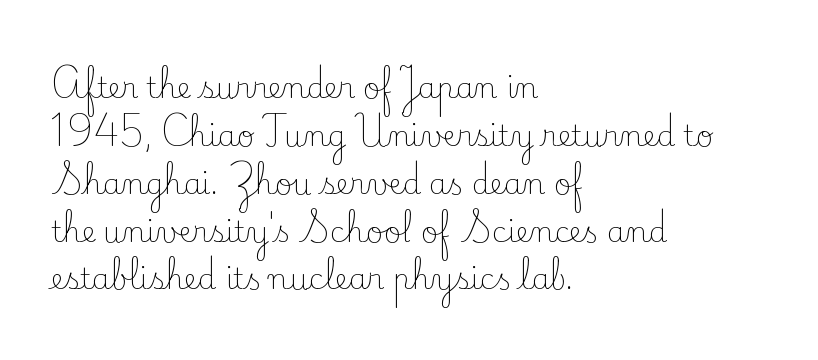
Q: Is the text bold? A: No.
Q: Is the text italic (slanted)? A: No, it is upright.
Q: Is the typeface a serif or a sans-serif typeface? A: Serif.
Q: Is the text underlined? A: No.
Q: How is the paragraph aligned? A: Left-aligned.
Q: Is the spacing between letters normal or unusually wide? A: Normal.
Q: Is the spacing between lines tight, normal or loose? A: Normal.
Q: Width (condensed, normal, or wide)? A: Normal.
Q: Stroke contrast? A: Low.
Q: x-height? A: Small.
Q: Monospaced? A: No.
